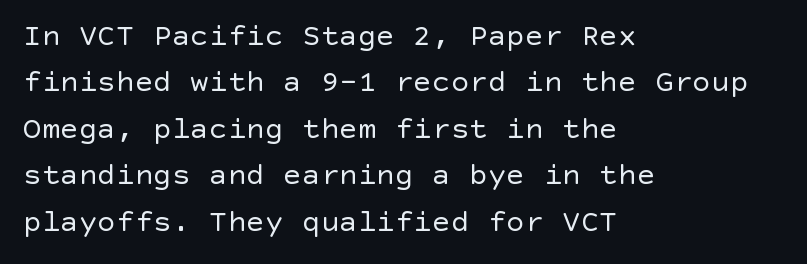
{"serif": "no", "italic": "no", "bold": "no", "weight": "regular", "width": "normal", "x_height": "large", "underline": "no", "align": "left", "line_spacing": "normal", "line_spacing_ratio": 1.5, "letter_spacing": "normal", "letter_spacing_em": 0.0, "glyph_px": 31}
